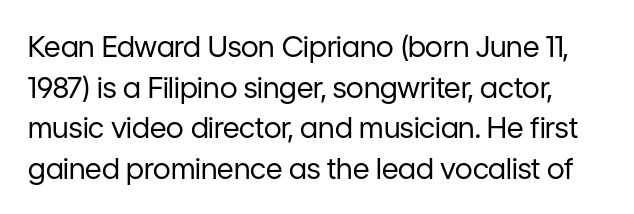
{"serif": "no", "italic": "no", "bold": "no", "weight": "regular", "width": "normal", "stroke_contrast": "low", "x_height": "medium", "monospaced": "no", "underline": "no", "line_spacing": "normal", "line_spacing_ratio": 1.4, "letter_spacing": "normal", "letter_spacing_em": 0.0, "glyph_px": 29}
